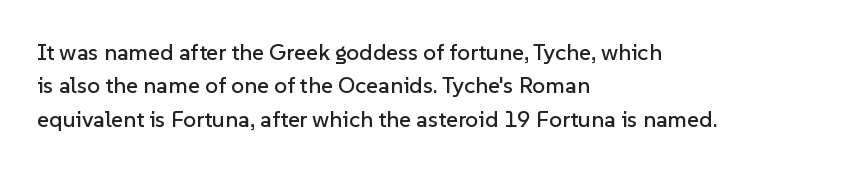
The rendering uses a moderate line-height, typical for paragraphs. These lines were composed using upright roman letters. The gaps between neighbouring characters are ordinary and unremarkable. Has an underline been added? It has not. Line starts are locked; line ends wander.
